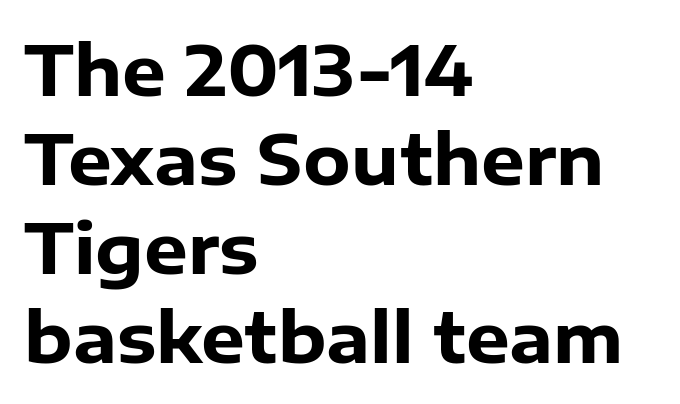
{"serif": "no", "italic": "no", "bold": "yes", "weight": "heavy", "width": "normal", "stroke_contrast": "low", "x_height": "medium", "monospaced": "no", "underline": "no", "align": "left", "line_spacing": "normal", "line_spacing_ratio": 1.29, "letter_spacing": "normal", "letter_spacing_em": 0.0, "glyph_px": 69}
